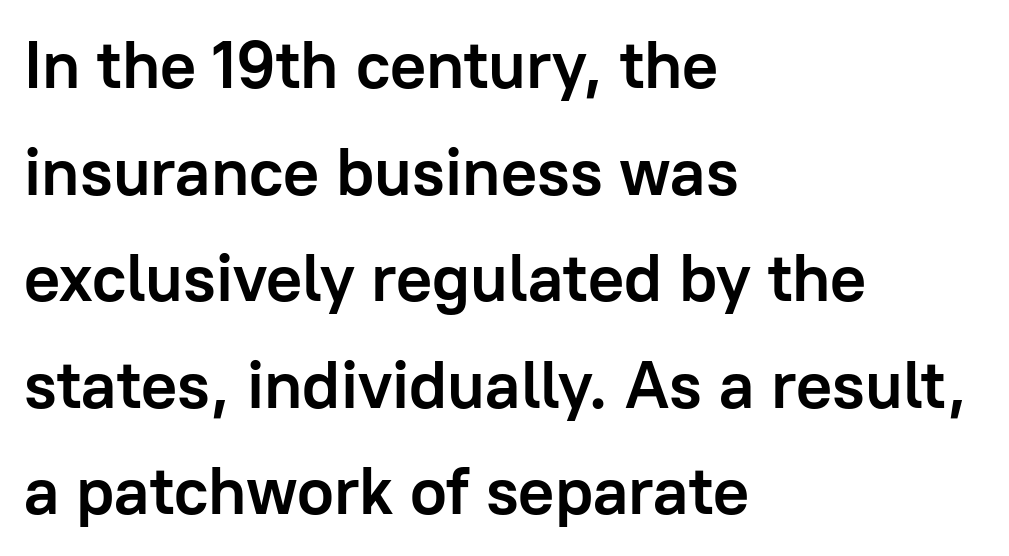
Q: Is the text bold? A: Yes.
Q: Is the text italic (slanted)? A: No, it is upright.
Q: Is the typeface a serif or a sans-serif typeface? A: Sans-serif.
Q: Is the text underlined? A: No.
Q: How is the paragraph aligned? A: Left-aligned.
Q: Is the spacing between letters normal or unusually wide? A: Normal.
Q: Is the spacing between lines tight, normal or loose? A: Normal.
Q: Width (condensed, normal, or wide)? A: Normal.
Q: Stroke contrast? A: Low.
Q: x-height? A: Medium.
Q: Monospaced? A: No.
